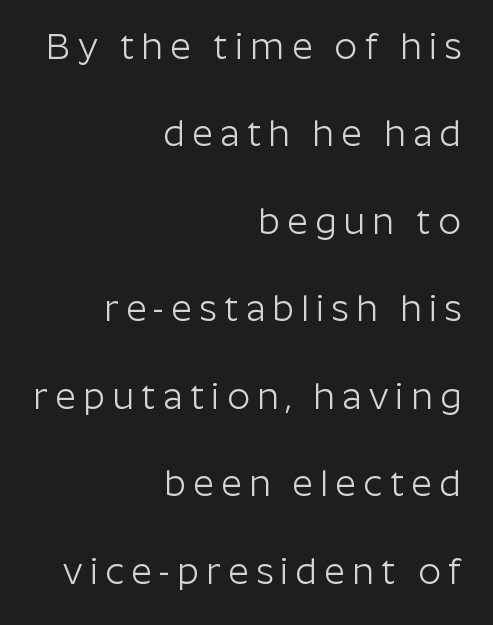
The image shows 36 px light sans-serif type, upright; set right-aligned, loose line spacing (2.43x), unusually wide letter spacing (+0.2 em), not underlined; low stroke contrast and a medium x-height.
